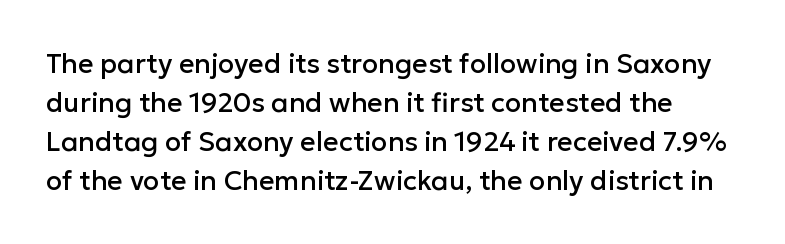
The specimen omits any rule beneath the text block's lines. Characters follow at the spacing the type designer built in. Do the letters lean? They stand straight. Quick note: interline space is typical.
